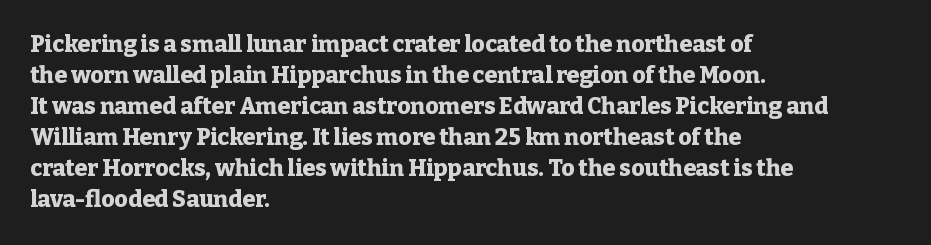
{"italic": "no", "bold": "yes", "underline": "no", "align": "left", "line_spacing": "normal", "line_spacing_ratio": 1.35, "letter_spacing": "normal", "letter_spacing_em": 0.0, "glyph_px": 23}
